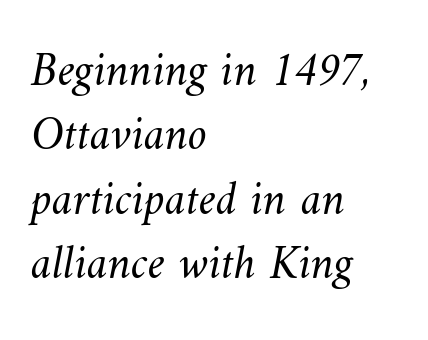
Glance below the letters and you will spot only blank space. The passage is arranged the way most books set body copy — flush left. Nobody touched the tracking dial on this one. Summary of vertical rhythm: regular, with standard interline spacing. Ink coverage per letter is moderate at most.
